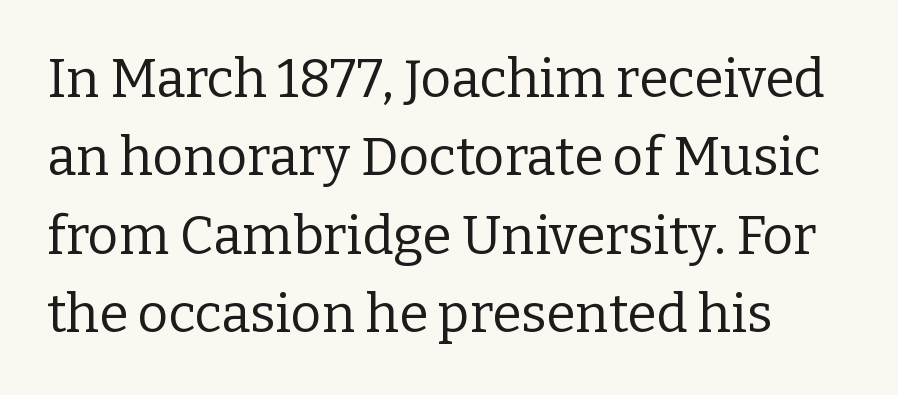
The image shows 53 px regular-weight serif type, upright; set normal line spacing (1.48x), normal letter spacing, not underlined; low stroke contrast and a medium x-height.
